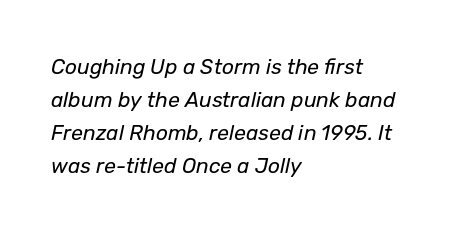
{"italic": "yes", "lean": "right", "slant_degrees": 12, "bold": "no", "underline": "no", "align": "left", "line_spacing": "normal", "line_spacing_ratio": 1.57, "letter_spacing": "normal", "letter_spacing_em": 0.0, "glyph_px": 21}
